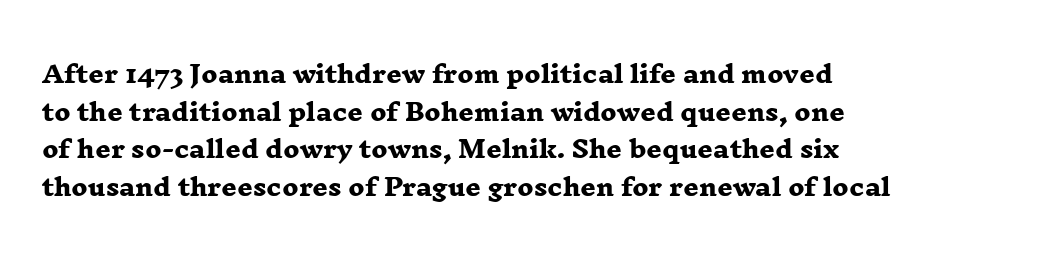
The typesetter chose a ragged-right arrangement here. Heavy, bold letterforms. A normal amount of white space separates one row of letters from the next. A clean baseline with only descenders dipping below it.
